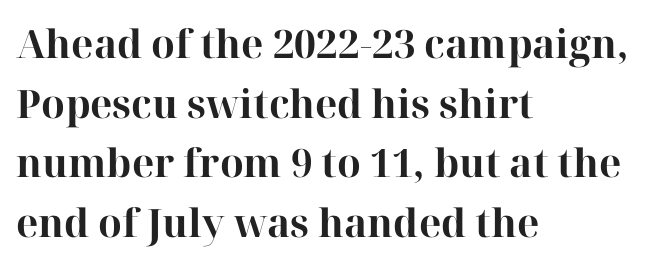
The image shows 39 px bold serif type, upright; set left-aligned, normal line spacing (1.53x), normal letter spacing, not underlined; high stroke contrast and a medium x-height.
